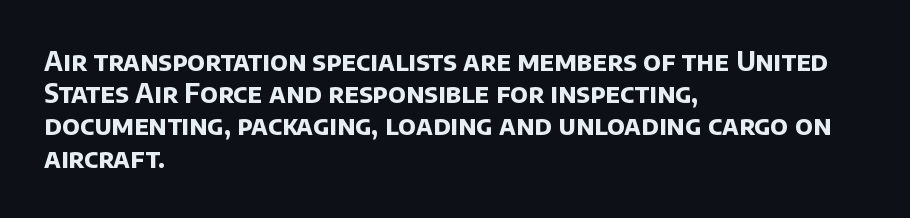
{"bold": "yes", "underline": "no", "align": "left", "line_spacing_ratio": 1.24, "letter_spacing": "normal", "letter_spacing_em": 0.0, "glyph_px": 26}
